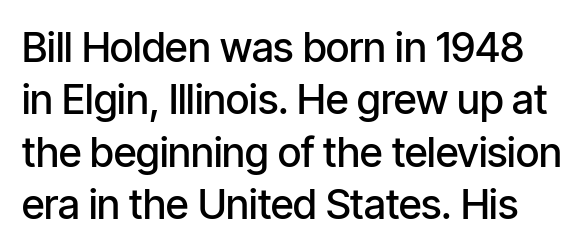
Horizontal bands of white between lines are of average thickness. The area under the type is left untouched. Upright lettering throughout. Nobody touched the tracking dial on this one. The glyphs in this specimen are sans serif. A typesetter would call this proportional, since set widths differ per character.
